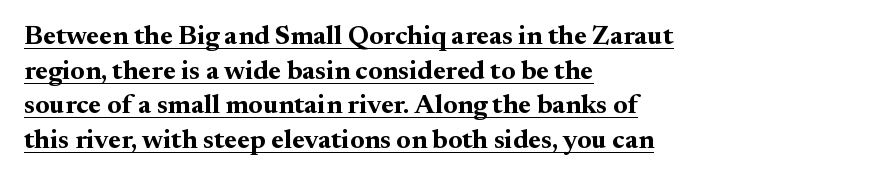
The image shows 27 px bold type, upright; set left-aligned, normal line spacing (1.28x), normal letter spacing, underlined.
